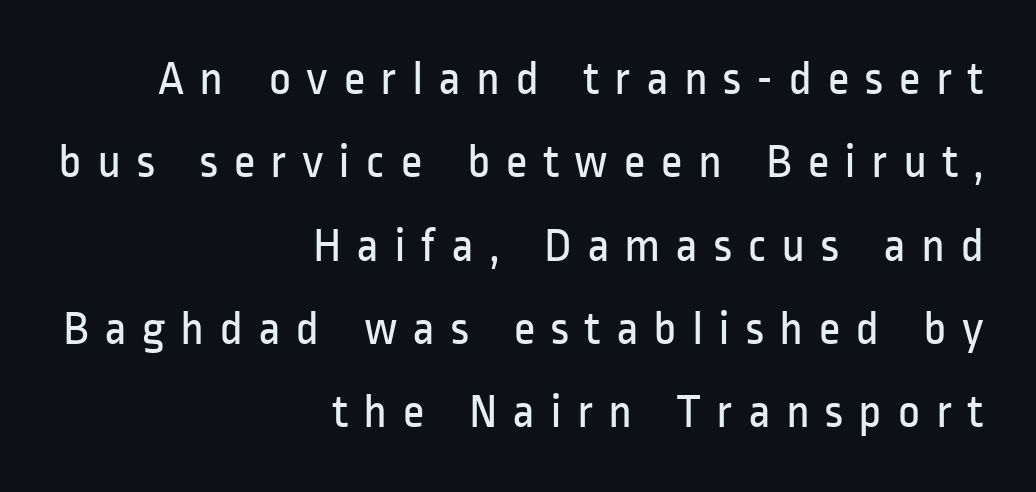
The image shows 49 px regular-weight, condensed sans-serif type, upright; set right-aligned, normal line spacing (1.7x), unusually wide letter spacing (+0.3 em), not underlined; low stroke contrast and a medium x-height.
